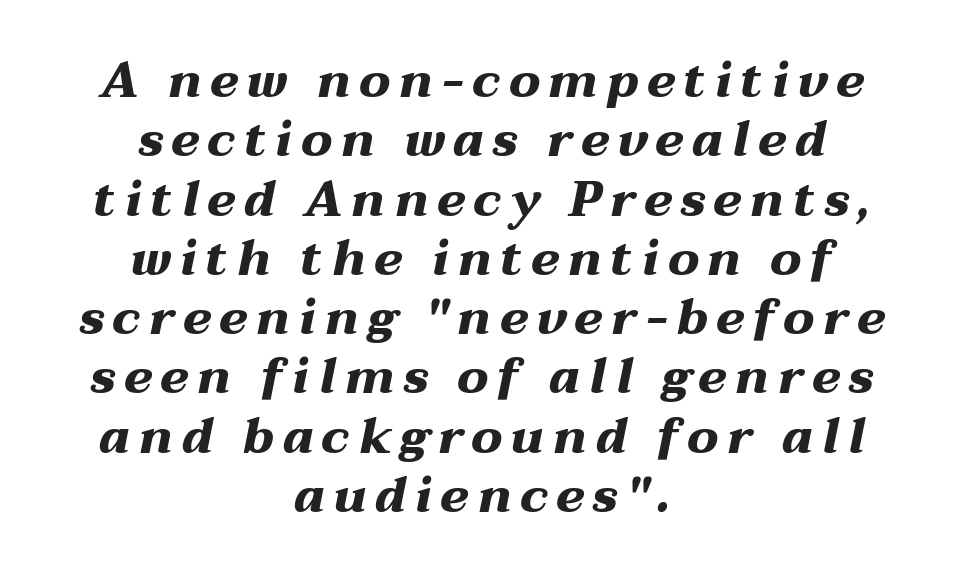
{"italic": "yes", "lean": "right", "slant_degrees": 12, "bold": "yes", "weight": "heavy", "width": "wide", "stroke_contrast": "medium", "x_height": "medium", "monospaced": "no", "underline": "no", "align": "center", "line_spacing_ratio": 1.21, "glyph_px": 49}
